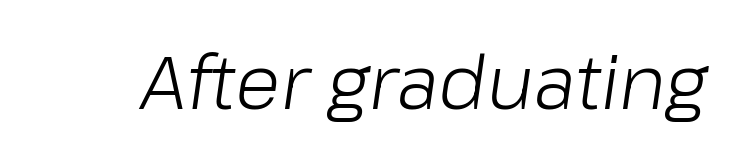
Q: Is the text bold? A: No.
Q: Is the text italic (slanted)? A: Yes, it leans right by about 8 degrees.
Q: Is the text underlined? A: No.
Q: Is the spacing between letters normal or unusually wide? A: Normal.
Q: Width (condensed, normal, or wide)? A: Normal.
Q: Stroke contrast? A: Low.
Q: x-height? A: Medium.
Q: Monospaced? A: No.
